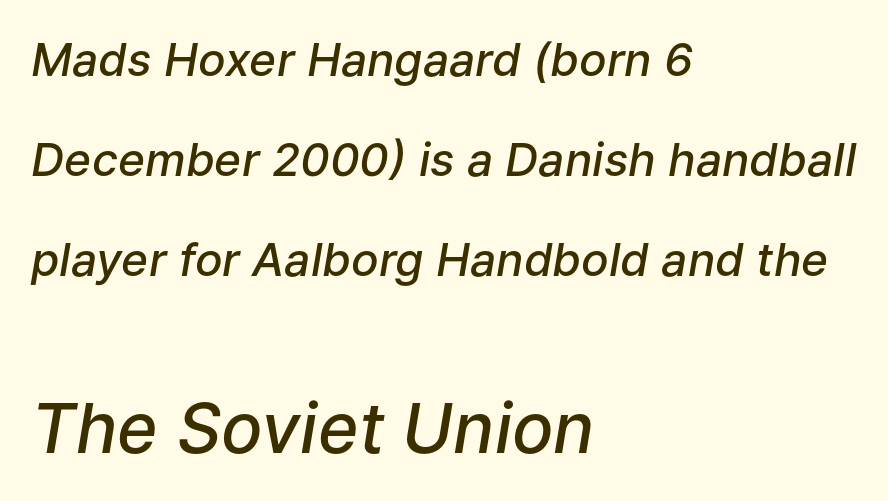
{"italic": "yes", "lean": "right", "slant_degrees": 9, "bold": "semi", "weight": "semibold", "width": "normal", "stroke_contrast": "low", "x_height": "medium", "monospaced": "no", "underline": "no", "align": "left", "line_spacing": "loose", "line_spacing_ratio": 2.17, "letter_spacing": "normal", "letter_spacing_em": 0.0, "larger_block": "second", "size_ratio": 1.5, "glyph_px": 69}
